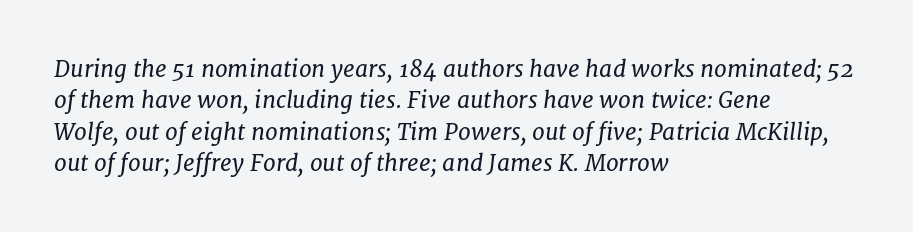
The image shows 23 px text type, italic (leaning right); set left-aligned, normal line spacing (1.36x), normal letter spacing, not underlined.
